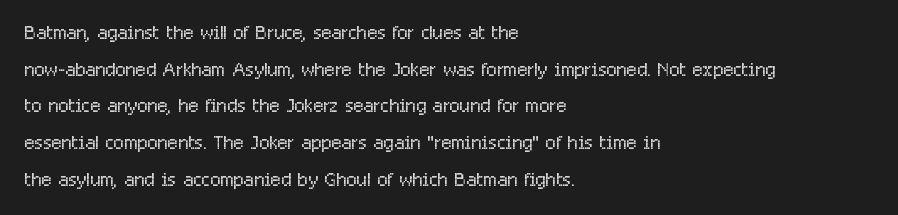
{"italic": "no", "bold": "no", "underline": "no", "align": "left", "line_spacing": "normal", "line_spacing_ratio": 1.36, "letter_spacing": "normal", "letter_spacing_em": 0.0, "glyph_px": 27}
